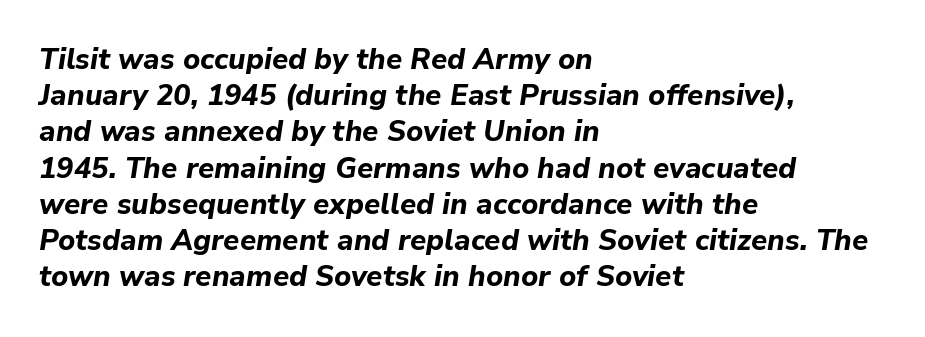
{"italic": "yes", "lean": "right", "slant_degrees": 9, "bold": "yes", "weight": "bold", "width": "normal", "stroke_contrast": "low", "x_height": "medium", "monospaced": "no", "underline": "no", "align": "left", "line_spacing": "normal", "line_spacing_ratio": 1.25, "letter_spacing": "normal", "letter_spacing_em": 0.0, "glyph_px": 29}
